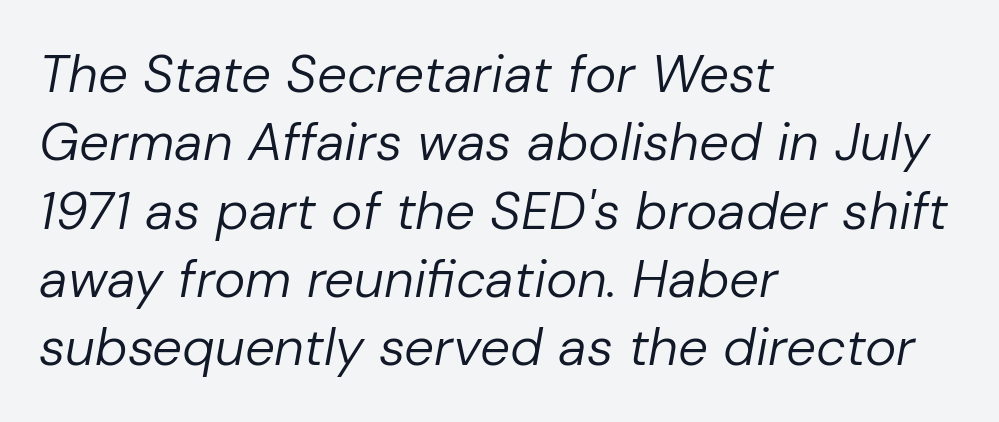
Whoever set this chose a conventional vertical rhythm. These lines are rendered in a variable-pitch font. The axis of the letterforms is tilted away from vertical. The compositor pushed each line to the left boundary. The strokes are not fattened; the text isn't bold.
